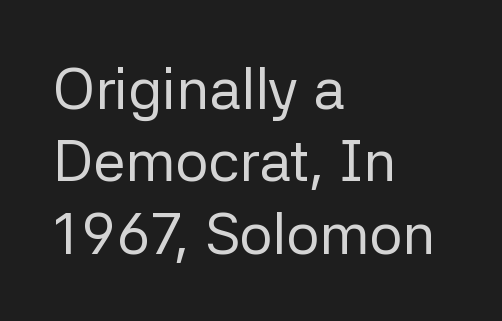
The image shows 58 px regular-weight sans-serif type, upright; set left-aligned, normal line spacing (1.25x), normal letter spacing, not underlined; low stroke contrast and a medium x-height.
